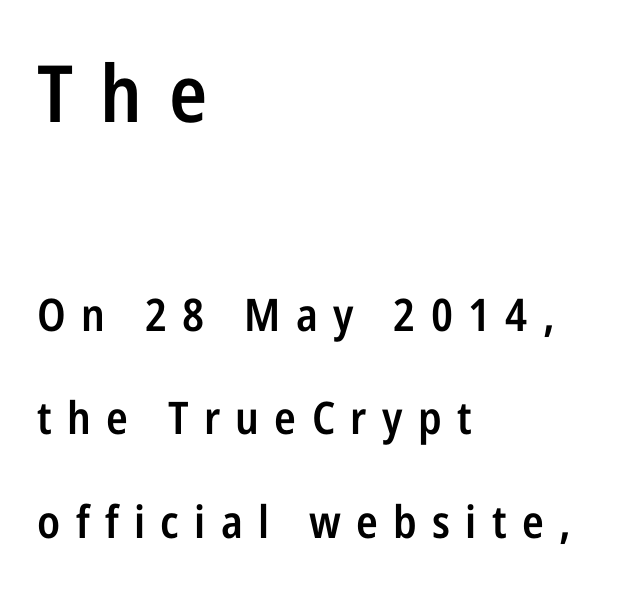
{"serif": "no", "italic": "no", "bold": "semi", "weight": "semibold", "width": "condensed", "stroke_contrast": "low", "x_height": "medium", "monospaced": "no", "underline": "no", "align": "left", "line_spacing": "loose", "line_spacing_ratio": 2.3, "letter_spacing": "wide", "letter_spacing_em": 0.34, "larger_block": "first", "size_ratio": 1.76, "glyph_px": 79}
